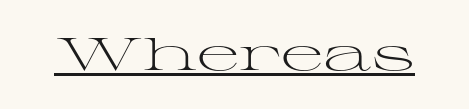
Q: Is the text bold? A: No.
Q: Is the text italic (slanted)? A: No, it is upright.
Q: Is the typeface a serif or a sans-serif typeface? A: Serif.
Q: Is the text underlined? A: Yes.
Q: Is the spacing between letters normal or unusually wide? A: Normal.
Q: Width (condensed, normal, or wide)? A: Wide.
Q: Stroke contrast? A: Medium.
Q: x-height? A: Medium.
Q: Monospaced? A: No.
